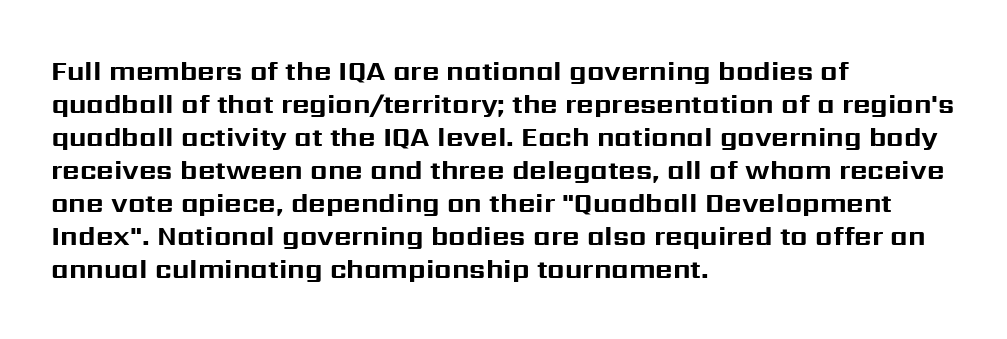
Words float on clear page, feet unadorned. Does the lettering tilt? It doesn't — this is upright. Visually the block forms a straight wall on the left and a jagged coastline on the right. These words are printed bold, with thick strokes throughout. Characters follow at the spacing the type designer built in.
